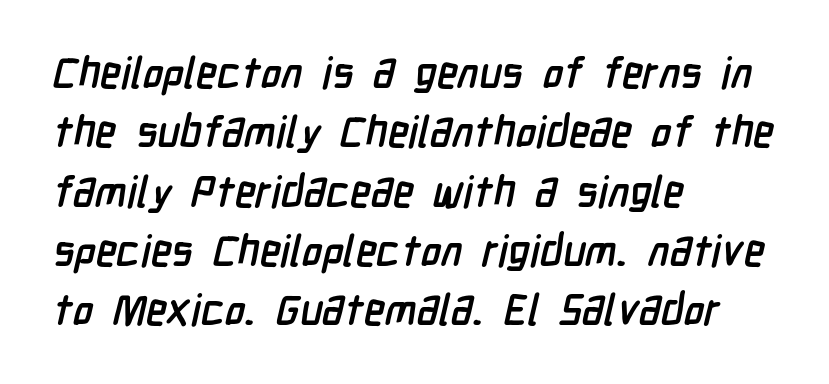
{"serif": "no", "bold": "yes", "weight": "semibold", "width": "condensed", "stroke_contrast": "low", "x_height": "medium", "monospaced": "no", "underline": "no", "align": "left", "line_spacing": "normal", "line_spacing_ratio": 1.38, "letter_spacing": "normal", "letter_spacing_em": 0.0, "glyph_px": 43}
